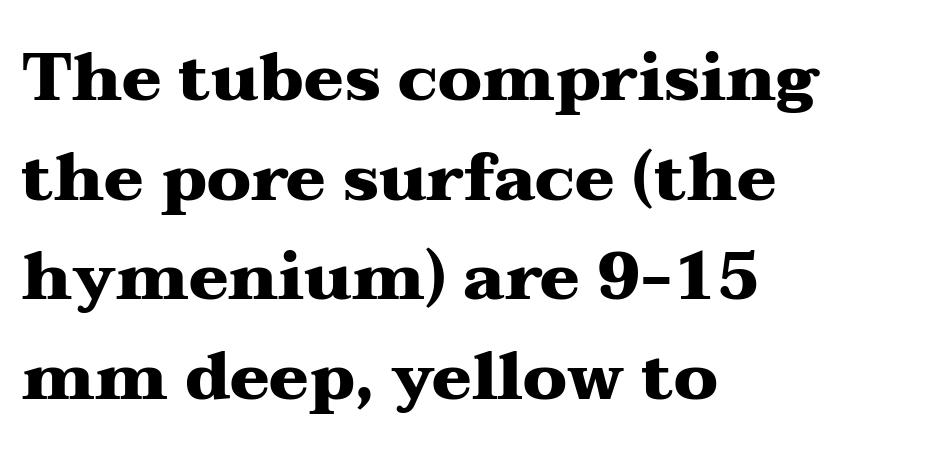
{"serif": "yes", "italic": "no", "bold": "yes", "weight": "heavy", "width": "wide", "stroke_contrast": "medium", "x_height": "medium", "monospaced": "no", "underline": "no", "align": "left", "line_spacing": "normal", "line_spacing_ratio": 1.51, "letter_spacing": "normal", "letter_spacing_em": 0.0, "glyph_px": 66}
